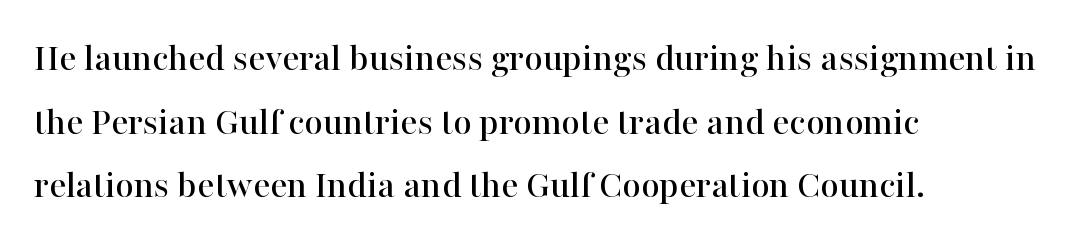
{"serif": "yes", "italic": "no", "width": "normal", "stroke_contrast": "high", "x_height": "medium", "monospaced": "no", "underline": "no", "align": "left", "line_spacing": "normal", "line_spacing_ratio": 1.59, "letter_spacing": "normal", "letter_spacing_em": 0.0, "glyph_px": 40}
